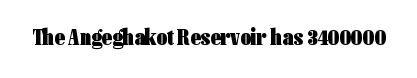
The image shows 23 px bold type, upright; set normal letter spacing, not underlined.
